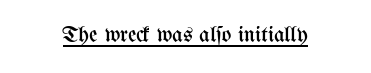
{"italic": "no", "bold": "no", "underline": "yes", "letter_spacing": "normal", "letter_spacing_em": 0.0, "glyph_px": 23}
